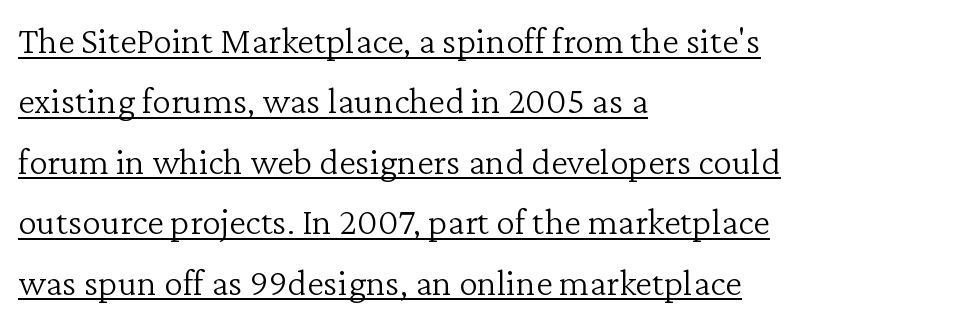
The image shows 38 px light serif type, upright; set left-aligned, normal line spacing (1.59x), normal letter spacing, underlined; low stroke contrast and a medium x-height.
